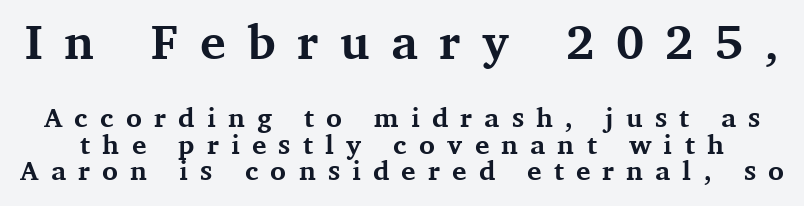
{"serif": "yes", "italic": "no", "bold": "yes", "weight": "bold", "width": "normal", "stroke_contrast": "medium", "x_height": "medium", "monospaced": "no", "underline": "no", "line_spacing": "tight", "line_spacing_ratio": 0.99, "letter_spacing": "wide", "letter_spacing_em": 0.45, "larger_block": "first", "size_ratio": 1.78, "glyph_px": 48}
